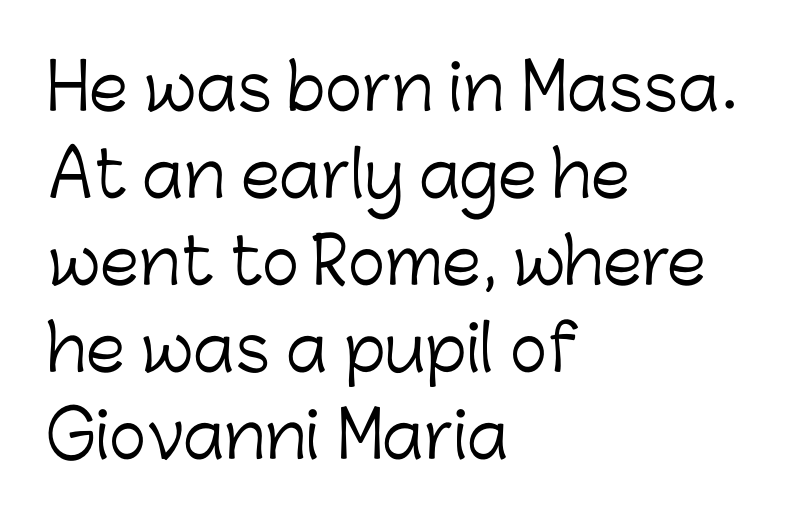
The image shows 63 px light sans-serif type, upright; set left-aligned, normal line spacing (1.38x), normal letter spacing, not underlined; low stroke contrast and a medium x-height.
